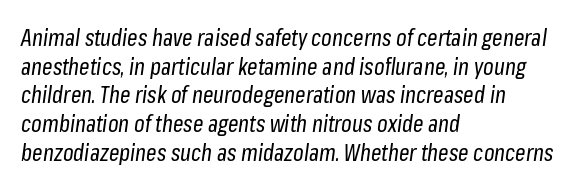
A quiet, ordinary-to-light weight characterises the typeface. Vertical spacing — default. The string is rendered with underlining switched off. The horizontal fit of the characters is conventional and even. Visually the block forms a straight wall on the left and a jagged coastline on the right. The rendering applies a slant to the glyphs.
